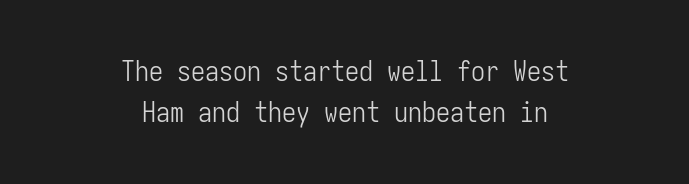
Q: Is the text bold? A: No.
Q: Is the text italic (slanted)? A: No, it is upright.
Q: Is the typeface a serif or a sans-serif typeface? A: Sans-serif.
Q: Is the text underlined? A: No.
Q: How is the paragraph aligned? A: Centered.
Q: Is the spacing between letters normal or unusually wide? A: Normal.
Q: Is the spacing between lines tight, normal or loose? A: Normal.
Q: Width (condensed, normal, or wide)? A: Condensed.
Q: Stroke contrast? A: Low.
Q: x-height? A: Medium.
